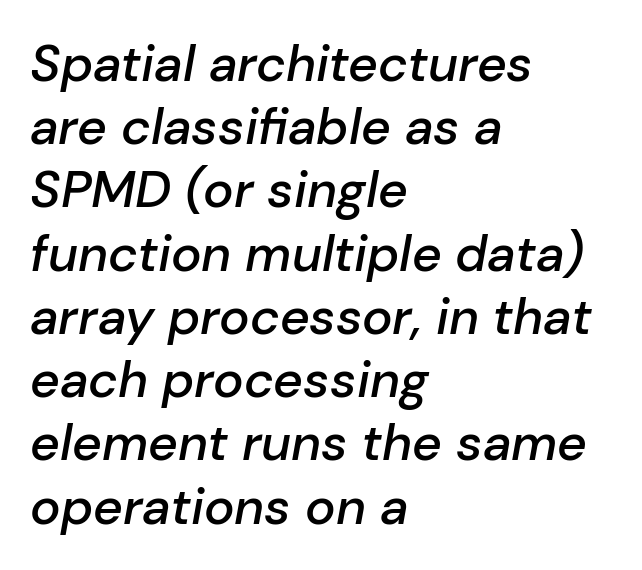
A bare baseline throughout the passage. The passage shown leans; its letterforms are oblique. Left-aligned paragraph, ragged on the right. Spacing between characters is what you'd get straight out of the box. These lines are rendered in a variable-pitch font.
